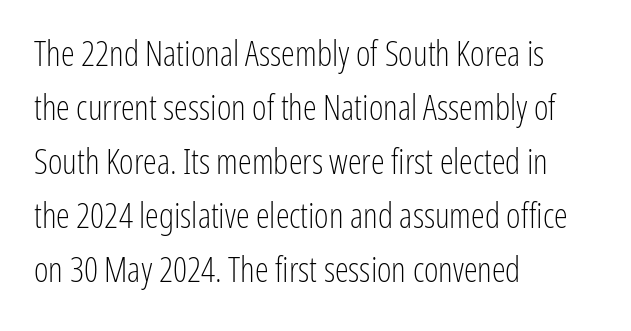
{"serif": "no", "italic": "no", "bold": "no", "weight": "light", "width": "condensed", "stroke_contrast": "low", "x_height": "medium", "monospaced": "no", "underline": "no", "align": "left", "line_spacing": "normal", "line_spacing_ratio": 1.54, "letter_spacing": "normal", "letter_spacing_em": 0.0, "glyph_px": 35}
